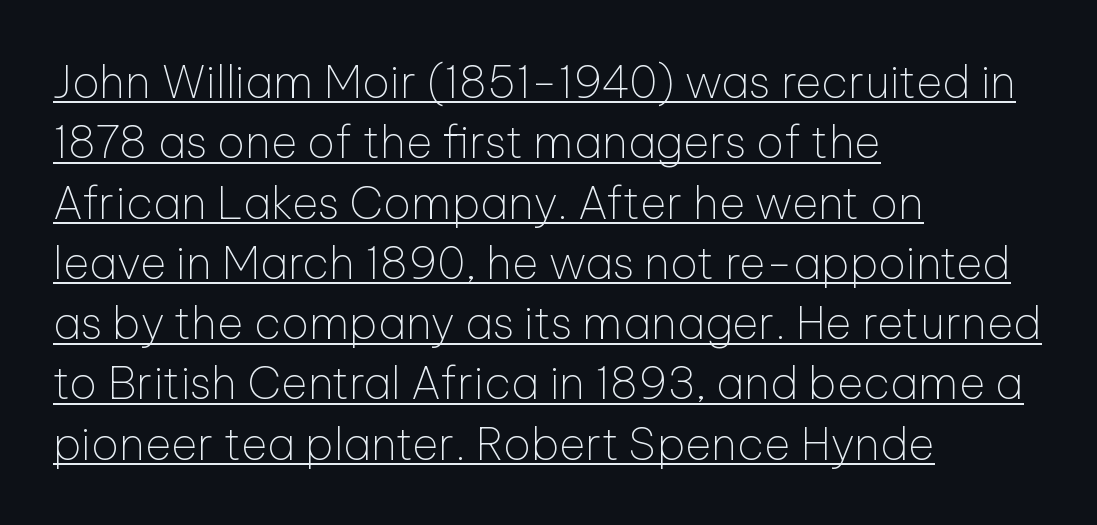
{"serif": "no", "italic": "no", "bold": "no", "weight": "thin", "width": "normal", "stroke_contrast": "low", "x_height": "medium", "monospaced": "no", "underline": "yes", "align": "left", "line_spacing": "normal", "line_spacing_ratio": 1.34, "letter_spacing": "normal", "letter_spacing_em": 0.0, "glyph_px": 45}
